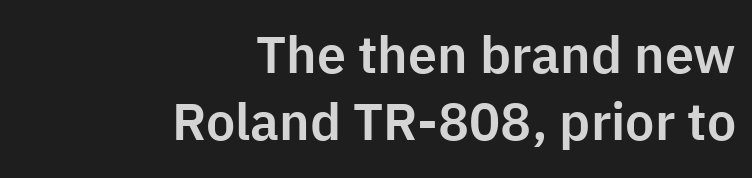
Varying glyph widths throughout — classic text-font behaviour. The designer left line spacing at the default. The ragged edge is on the left, which tells us the setting is flush right. Is this a sans? Yes — the strokes have no serifs.
